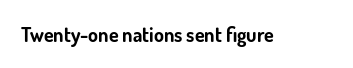
Q: Is the text bold? A: Yes.
Q: Is the text italic (slanted)? A: No, it is upright.
Q: Is the text underlined? A: No.
Q: Is the spacing between letters normal or unusually wide? A: Normal.
